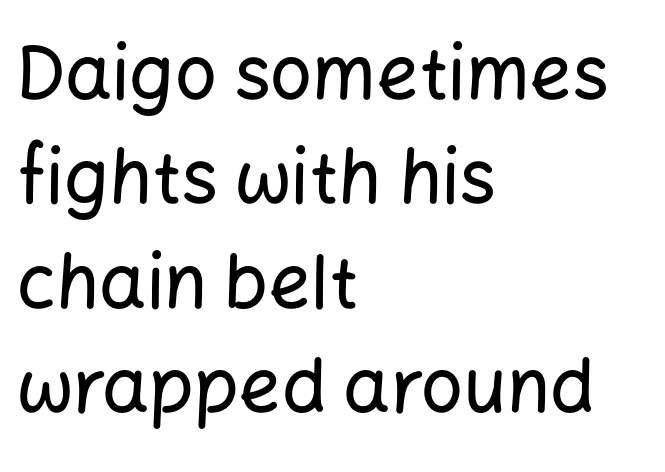
The image shows 74 px sans-serif type, upright; set left-aligned, normal line spacing (1.41x), normal letter spacing, not underlined; low stroke contrast and a medium x-height.
